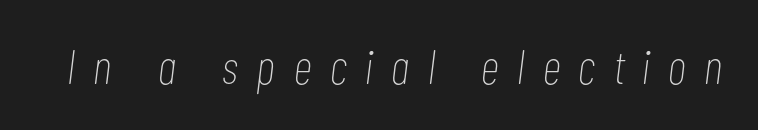
Q: Is the text bold? A: No.
Q: Is the text italic (slanted)? A: Yes, it leans right by about 7 degrees.
Q: Is the text underlined? A: No.
Q: Is the spacing between letters normal or unusually wide? A: Unusually wide.
Q: Width (condensed, normal, or wide)? A: Condensed.
Q: Stroke contrast? A: Low.
Q: x-height? A: Medium.
Q: Monospaced? A: No.
